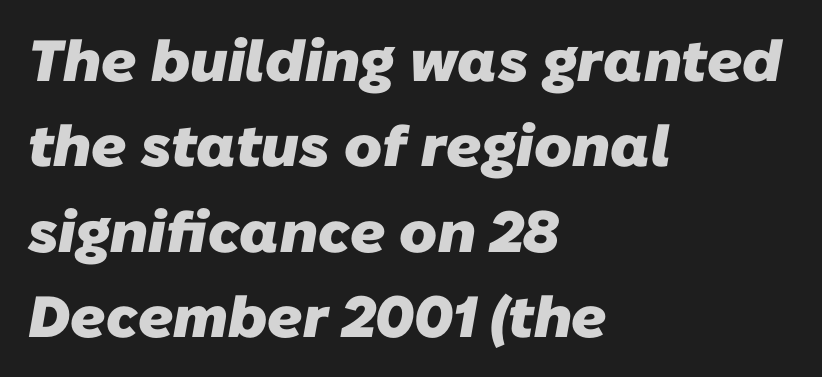
Q: Is the text bold? A: Yes.
Q: Is the typeface a serif or a sans-serif typeface? A: Sans-serif.
Q: Is the text underlined? A: No.
Q: How is the paragraph aligned? A: Left-aligned.
Q: Is the spacing between letters normal or unusually wide? A: Normal.
Q: Is the spacing between lines tight, normal or loose? A: Normal.
Q: Width (condensed, normal, or wide)? A: Normal.
Q: Stroke contrast? A: Low.
Q: x-height? A: Medium.
Q: Monospaced? A: No.
